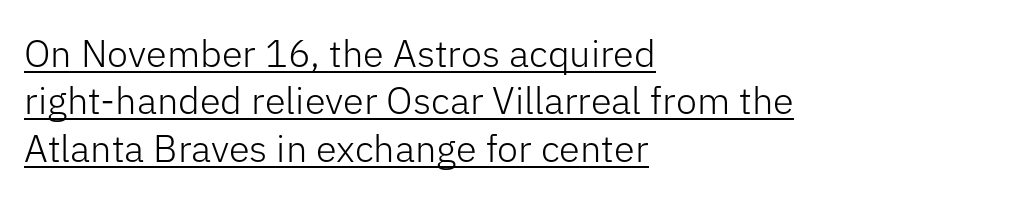
{"serif": "no", "italic": "no", "bold": "no", "weight": "light", "width": "normal", "stroke_contrast": "low", "x_height": "medium", "monospaced": "no", "underline": "yes", "align": "left", "line_spacing": "normal", "line_spacing_ratio": 1.25, "letter_spacing": "normal", "letter_spacing_em": 0.0, "glyph_px": 38}
